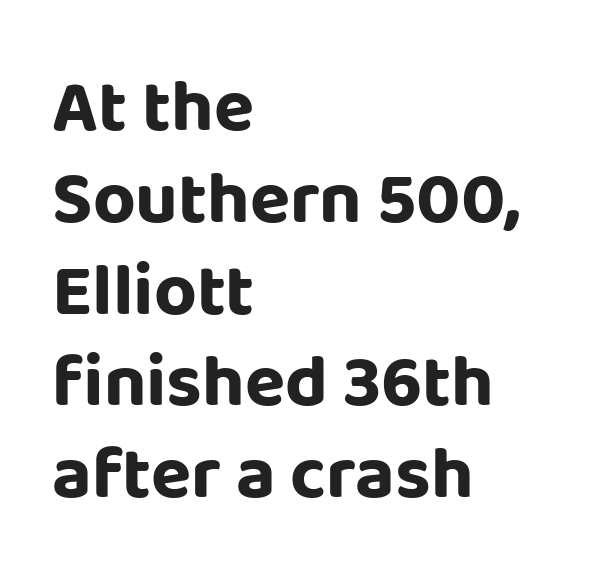
{"serif": "no", "italic": "no", "bold": "yes", "weight": "bold", "width": "normal", "stroke_contrast": "low", "x_height": "large", "monospaced": "no", "underline": "no", "align": "left", "line_spacing_ratio": 1.24, "letter_spacing": "normal", "letter_spacing_em": 0.0, "glyph_px": 74}
